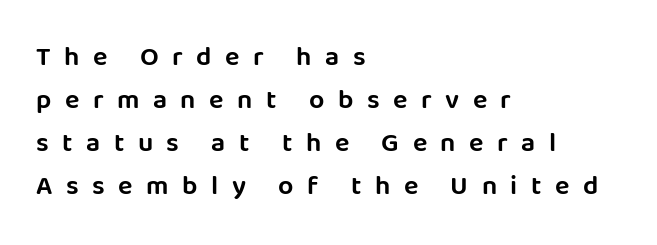
Q: Is the text italic (slanted)? A: No, it is upright.
Q: Is the text underlined? A: No.
Q: How is the paragraph aligned? A: Left-aligned.
Q: Is the spacing between letters normal or unusually wide? A: Unusually wide.
Q: Is the spacing between lines tight, normal or loose? A: Normal.
